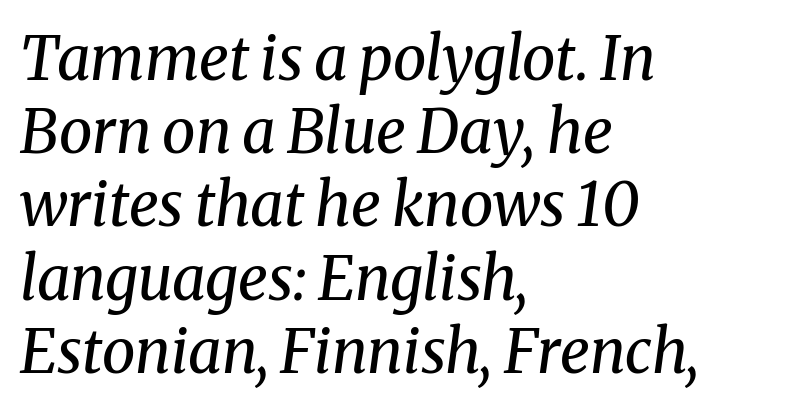
Q: Is the text bold? A: No.
Q: Is the text italic (slanted)? A: Yes, it leans right by about 8 degrees.
Q: Is the typeface a serif or a sans-serif typeface? A: Serif.
Q: Is the text underlined? A: No.
Q: How is the paragraph aligned? A: Left-aligned.
Q: Is the spacing between letters normal or unusually wide? A: Normal.
Q: Width (condensed, normal, or wide)? A: Normal.
Q: Stroke contrast? A: Medium.
Q: x-height? A: Medium.
Q: Monospaced? A: No.
